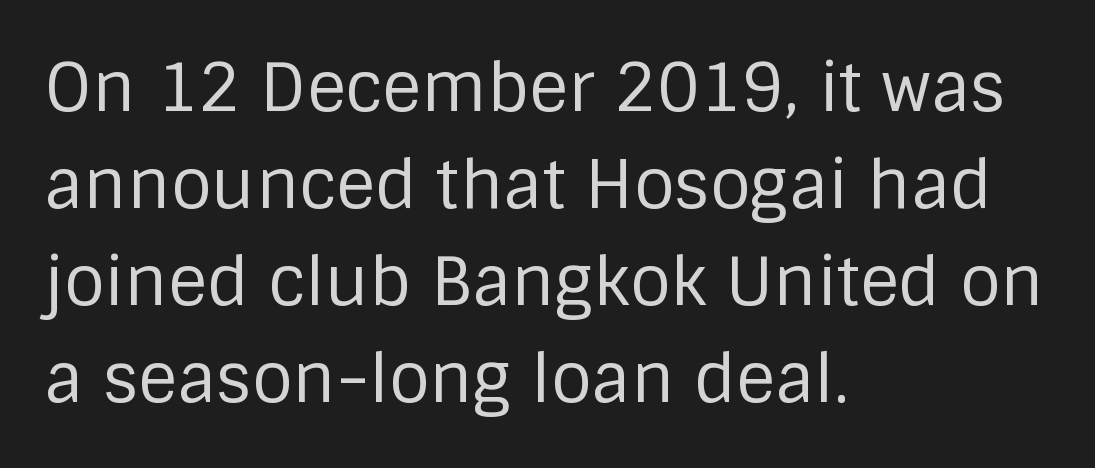
Q: Is the text bold? A: No.
Q: Is the text italic (slanted)? A: No, it is upright.
Q: Is the typeface a serif or a sans-serif typeface? A: Sans-serif.
Q: Is the text underlined? A: No.
Q: How is the paragraph aligned? A: Left-aligned.
Q: Is the spacing between letters normal or unusually wide? A: Normal.
Q: Is the spacing between lines tight, normal or loose? A: Normal.
Q: Width (condensed, normal, or wide)? A: Normal.
Q: Stroke contrast? A: Low.
Q: x-height? A: Large.
Q: Monospaced? A: No.
